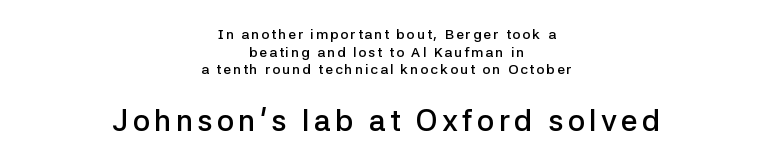
{"serif": "no", "italic": "no", "bold": "semi", "weight": "semibold", "width": "normal", "stroke_contrast": "low", "x_height": "medium", "monospaced": "no", "underline": "no", "align": "center", "line_spacing": "normal", "line_spacing_ratio": 1.26, "larger_block": "second", "size_ratio": 2.14, "glyph_px": 30}
